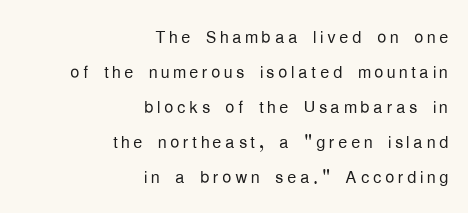
{"italic": "no", "bold": "no", "underline": "no", "align": "right", "line_spacing": "normal", "line_spacing_ratio": 1.52, "glyph_px": 23}
